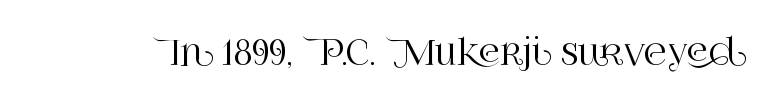
{"serif": "yes", "italic": "no", "width": "normal", "stroke_contrast": "high", "x_height": "large", "monospaced": "no", "underline": "no", "letter_spacing": "normal", "letter_spacing_em": 0.0, "glyph_px": 35}
